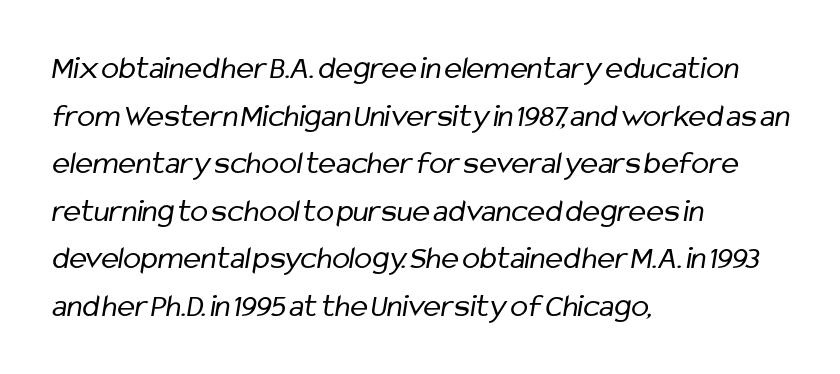
{"serif": "no", "bold": "no", "weight": "regular", "width": "condensed", "stroke_contrast": "low", "x_height": "medium", "monospaced": "no", "underline": "no", "align": "left", "line_spacing": "normal", "line_spacing_ratio": 1.44, "letter_spacing": "normal", "letter_spacing_em": 0.0, "glyph_px": 33}
